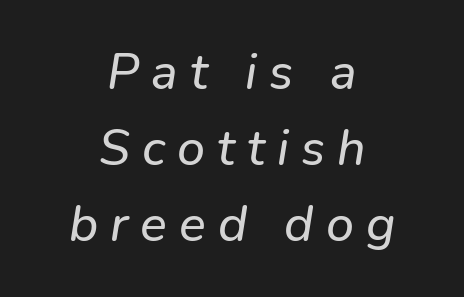
The image shows 50 px text type, italic (leaning right); set centered, normal line spacing (1.52x), unusually wide letter spacing (+0.24 em), not underlined; low stroke contrast and a medium x-height.
